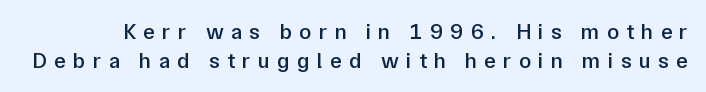
Nobody drew a line under any word here. Here the glyphs are tracked loosely, breaking word shapes into spaced letters. If you measured baseline to baseline, you'd find a middling distance. The face used here is a semibold: visibly heavier than regular, lighter than bold. Rendered with straight, roman letterforms.
